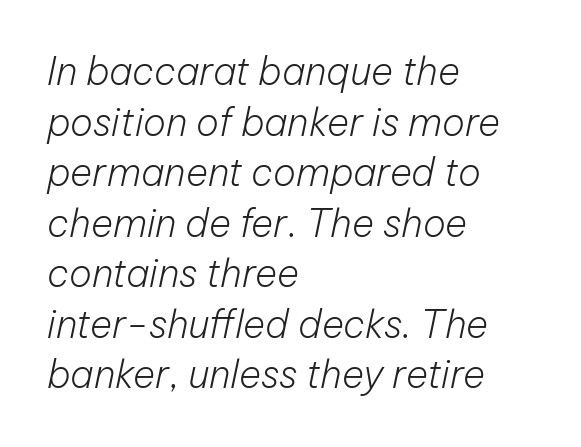
Q: Is the text bold? A: No.
Q: Is the text italic (slanted)? A: Yes, it leans right by about 12 degrees.
Q: Is the text underlined? A: No.
Q: How is the paragraph aligned? A: Left-aligned.
Q: Is the spacing between letters normal or unusually wide? A: Normal.
Q: Is the spacing between lines tight, normal or loose? A: Normal.
Q: Width (condensed, normal, or wide)? A: Normal.
Q: Stroke contrast? A: Low.
Q: x-height? A: Medium.
Q: Monospaced? A: No.
